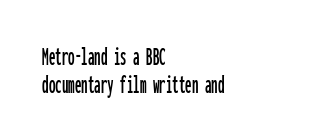
The image shows 26 px text type, upright; set left-aligned, tight line spacing (1.07x), normal letter spacing, not underlined.
